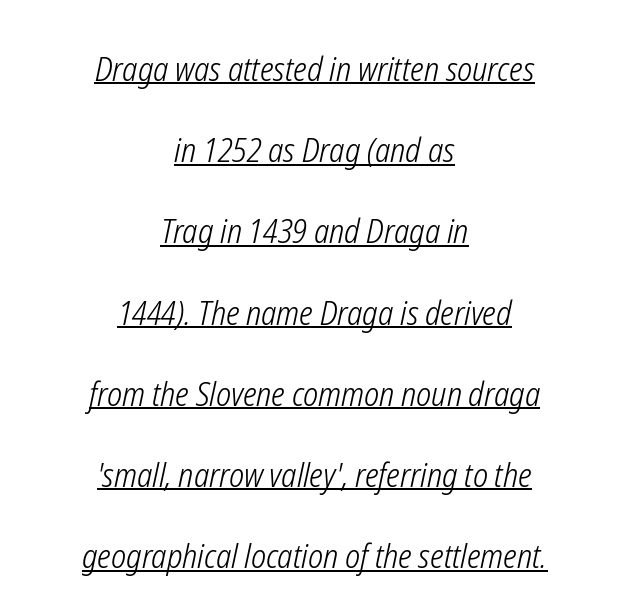
{"italic": "yes", "lean": "right", "slant_degrees": 12, "bold": "no", "weight": "light", "width": "condensed", "stroke_contrast": "low", "x_height": "medium", "monospaced": "no", "underline": "yes", "align": "center", "line_spacing": "loose", "line_spacing_ratio": 2.46, "letter_spacing": "normal", "letter_spacing_em": 0.0, "glyph_px": 33}
